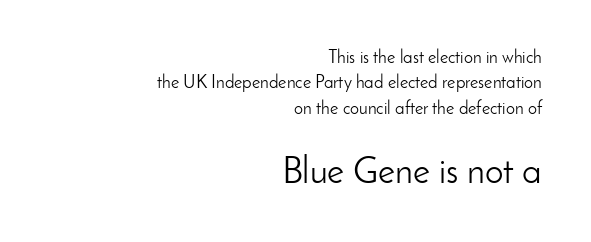
Q: Is the text bold? A: No.
Q: Is the text italic (slanted)? A: No, it is upright.
Q: Is the typeface a serif or a sans-serif typeface? A: Sans-serif.
Q: Is the text underlined? A: No.
Q: How is the paragraph aligned? A: Right-aligned.
Q: Is the spacing between letters normal or unusually wide? A: Normal.
Q: Is the spacing between lines tight, normal or loose? A: Normal.
Q: Which block of text is set in a larger size, the first (top) or the second (bottom)? A: The second (bottom) one.
Q: Width (condensed, normal, or wide)? A: Normal.
Q: Stroke contrast? A: Low.
Q: x-height? A: Small.
Q: Monospaced? A: No.
